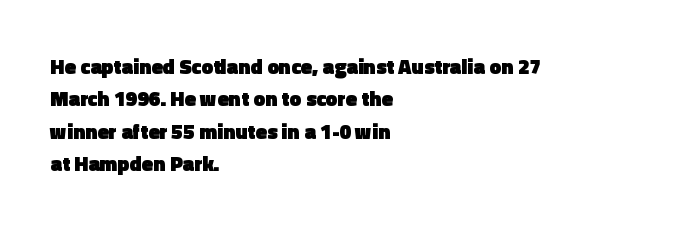
The image shows 21 px bold type, upright; set left-aligned, normal line spacing (1.54x), normal letter spacing, not underlined.
